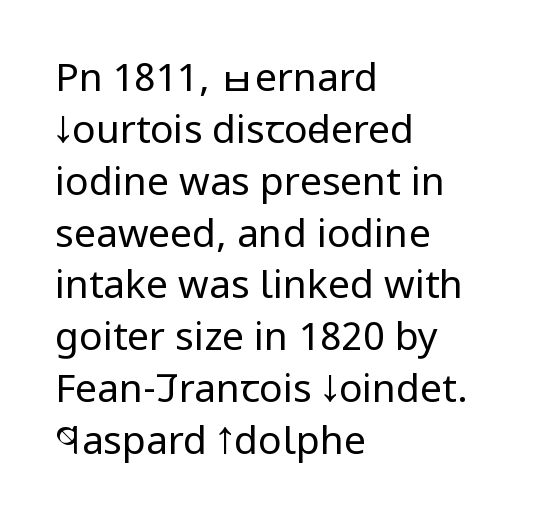
Every character sits straight up, as roman type does. In terms of leading, this rendering sits right in the middle. All the whitespace from short lines collects on the right. Nothing sits at the stroke ends, so this counts as sans-serif. Words float on clear page, feet unadorned.
